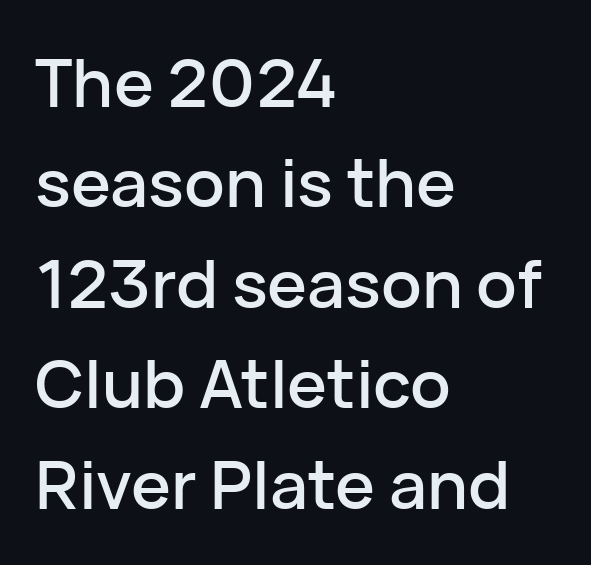
The image shows 67 px sans-serif type, upright; set left-aligned, normal line spacing (1.5x), normal letter spacing, not underlined; low stroke contrast and a medium x-height.
